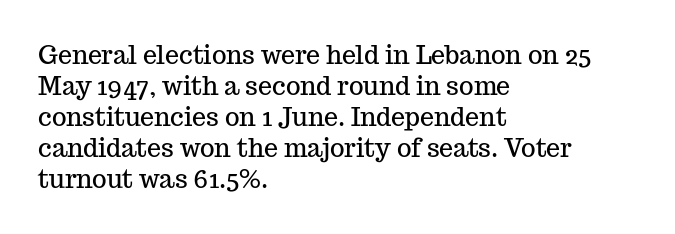
Clear beneath every line of the passage. Is the block centered? No — it sits flush against the left margin. Observe the ordinary spacing: letters are neighbours, not strangers. The letters stand upright; this is a roman face.
